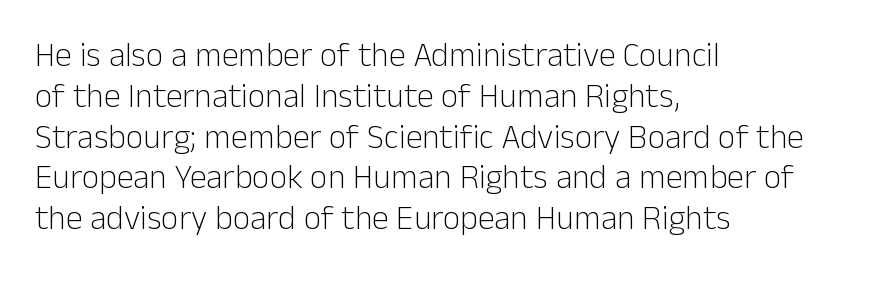
Q: Is the text bold? A: No.
Q: Is the text italic (slanted)? A: No, it is upright.
Q: Is the typeface a serif or a sans-serif typeface? A: Sans-serif.
Q: Is the text underlined? A: No.
Q: How is the paragraph aligned? A: Left-aligned.
Q: Is the spacing between letters normal or unusually wide? A: Normal.
Q: Width (condensed, normal, or wide)? A: Normal.
Q: Stroke contrast? A: Low.
Q: x-height? A: Medium.
Q: Monospaced? A: No.
